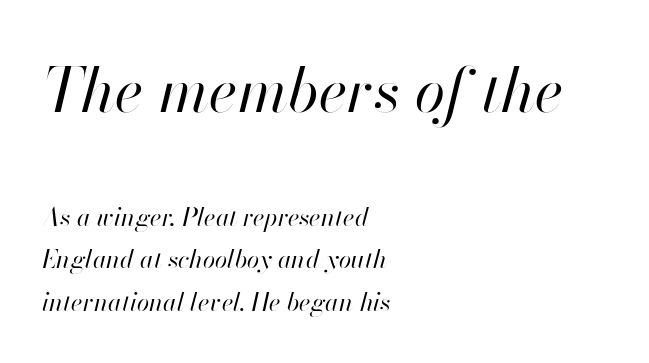
The image shows 62 px regular-weight type, italic (leaning right); set left-aligned, normal line spacing (1.7x), normal letter spacing, not underlined; the first (top) block is 2.48x larger; high stroke contrast and a small x-height.
